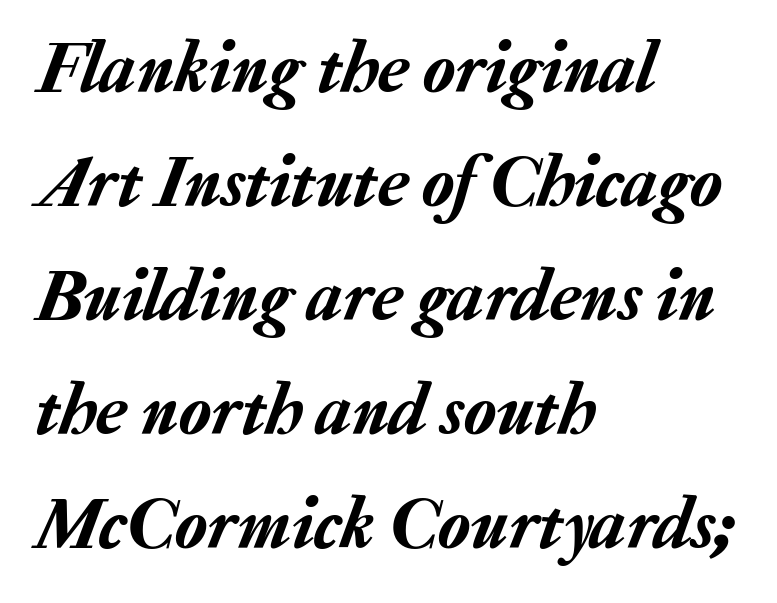
The image shows 74 px text type, italic (leaning right); set left-aligned, normal line spacing (1.54x), normal letter spacing, not underlined; low stroke contrast and a medium x-height.
